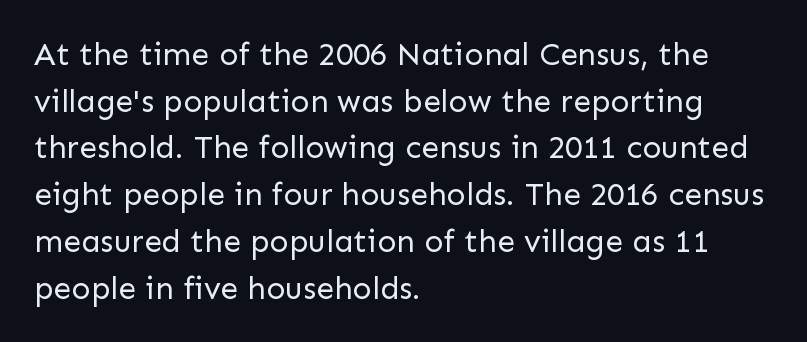
{"serif": "no", "italic": "no", "bold": "no", "weight": "regular", "width": "normal", "stroke_contrast": "low", "x_height": "medium", "monospaced": "no", "underline": "no", "align": "left", "line_spacing": "normal", "line_spacing_ratio": 1.46, "letter_spacing": "normal", "letter_spacing_em": 0.0, "glyph_px": 32}
